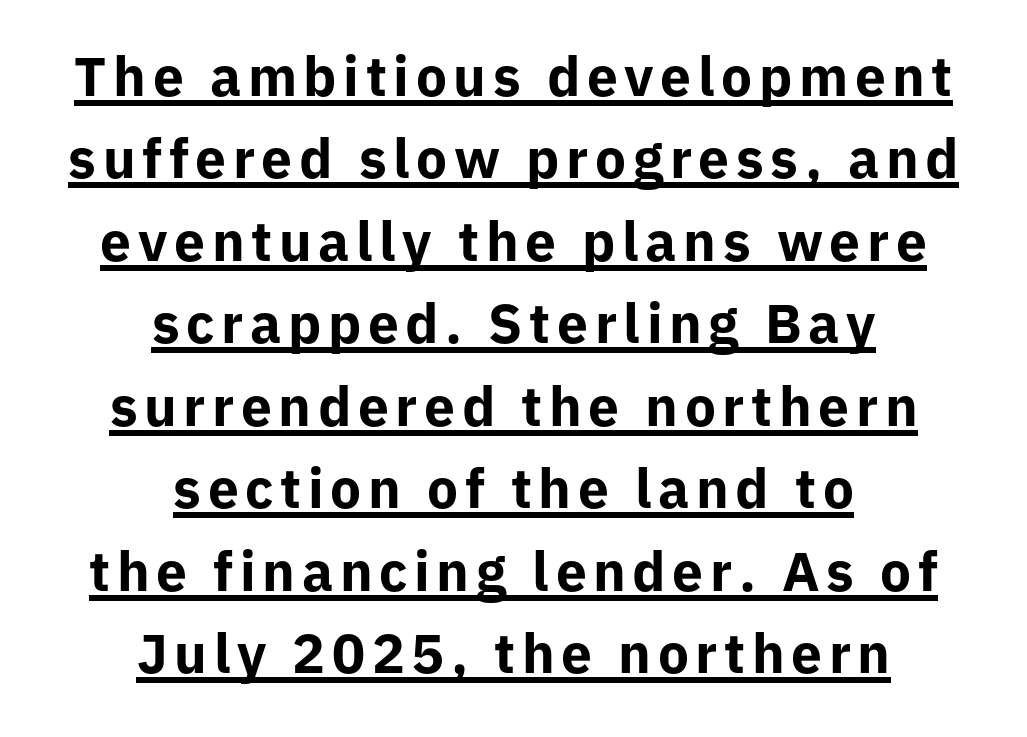
This is roman type, the default non-slanted kind. The typeface chosen for these lines omits serifs. Whoever set this chose a conventional vertical rhythm. Think of a printed novel: that variable character pitch is what you see here. The typesetter has applied underlining to the passage shown. The passage shown is emphatically bold.
